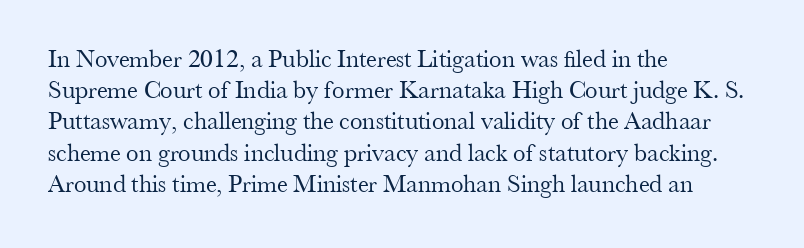
Q: Is the text bold? A: No.
Q: Is the text italic (slanted)? A: No, it is upright.
Q: Is the text underlined? A: No.
Q: How is the paragraph aligned? A: Left-aligned.
Q: Is the spacing between letters normal or unusually wide? A: Normal.
Q: Is the spacing between lines tight, normal or loose? A: Normal.
